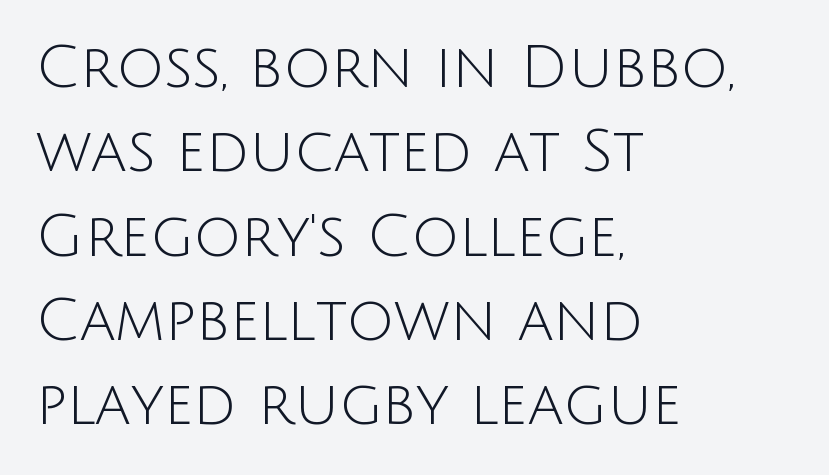
{"serif": "no", "italic": "no", "bold": "no", "weight": "light", "width": "normal", "stroke_contrast": "low", "x_height": "large", "monospaced": "no", "underline": "no", "align": "left", "line_spacing": "normal", "line_spacing_ratio": 1.43, "letter_spacing": "normal", "letter_spacing_em": 0.0, "glyph_px": 59}
